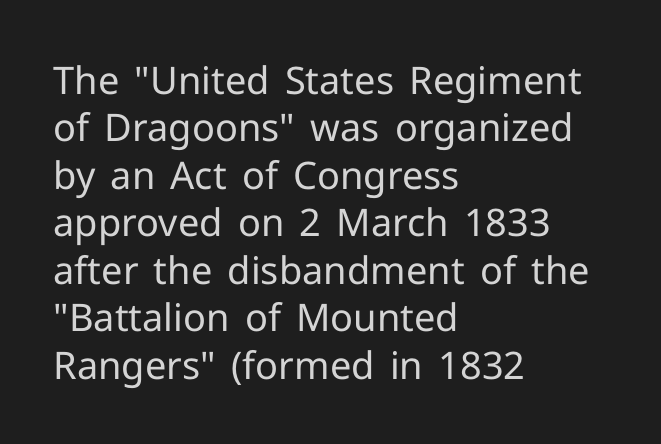
Q: Is the text bold? A: No.
Q: Is the text italic (slanted)? A: No, it is upright.
Q: Is the typeface a serif or a sans-serif typeface? A: Sans-serif.
Q: Is the text underlined? A: No.
Q: How is the paragraph aligned? A: Left-aligned.
Q: Is the spacing between letters normal or unusually wide? A: Normal.
Q: Is the spacing between lines tight, normal or loose? A: Normal.
Q: Width (condensed, normal, or wide)? A: Normal.
Q: Stroke contrast? A: Low.
Q: x-height? A: Medium.
Q: Monospaced? A: No.
